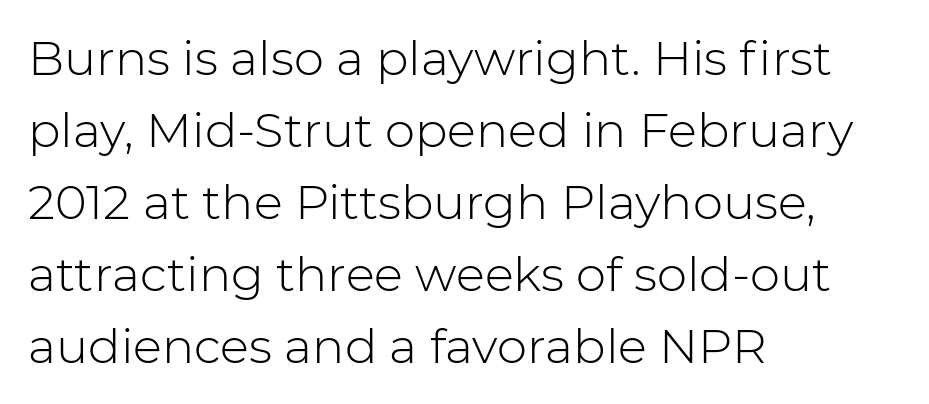
The image shows 48 px light sans-serif type, upright; set left-aligned, normal line spacing (1.5x), normal letter spacing, not underlined; low stroke contrast and a medium x-height.
